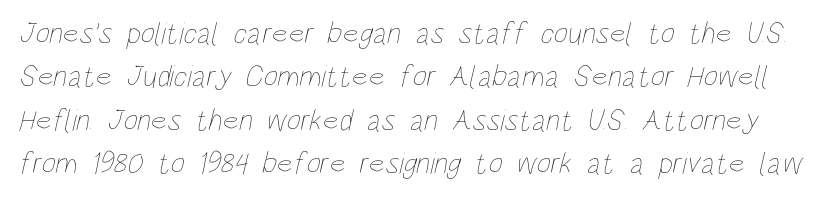
The image shows 31 px thin, condensed type; set normal line spacing (1.4x), normal letter spacing, not underlined; low stroke contrast and a large x-height.
